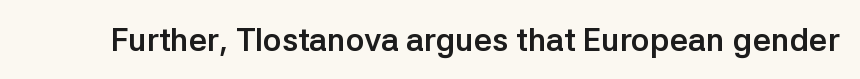
The letters advance in unequal steps, a hallmark of proportional type. Posture: straight, roman, zero tilt. The letters are bold, with thick, heavy strokes. The face used here is a sans, in the tradition of grotesques and geometrics.
